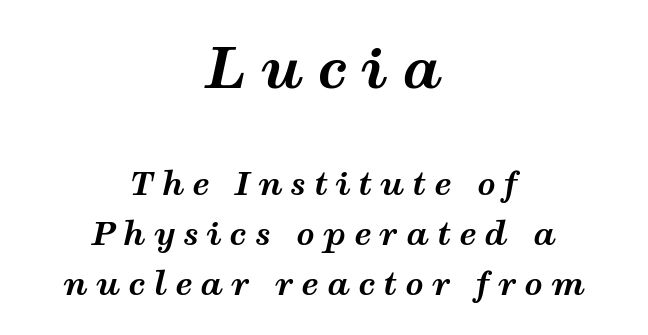
{"italic": "yes", "lean": "right", "slant_degrees": 12, "bold": "yes", "weight": "bold", "width": "wide", "stroke_contrast": "medium", "x_height": "medium", "monospaced": "no", "underline": "no", "align": "center", "line_spacing": "normal", "line_spacing_ratio": 1.56, "letter_spacing": "wide", "letter_spacing_em": 0.25, "larger_block": "first", "size_ratio": 1.75, "glyph_px": 56}
